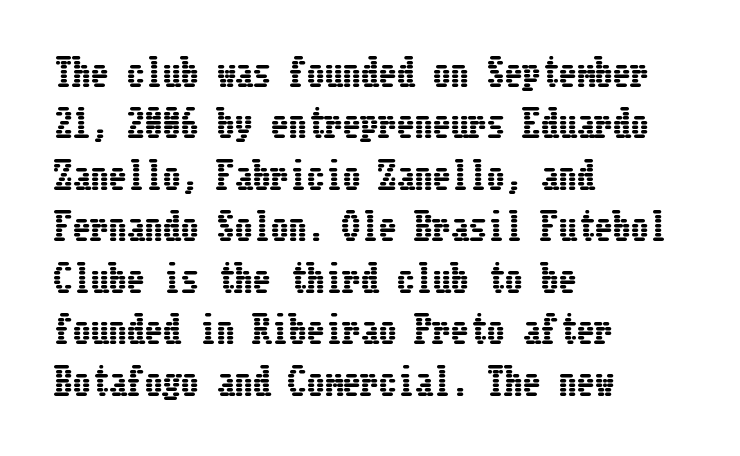
The image shows 36 px condensed type, upright; set left-aligned, normal line spacing (1.43x), normal letter spacing, not underlined; low stroke contrast and a medium x-height.
